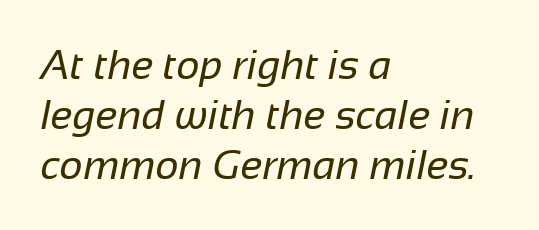
The image shows 41 px regular-weight sans-serif type; set left-aligned, line spacing 1.22x, normal letter spacing, not underlined; low stroke contrast and a medium x-height.
